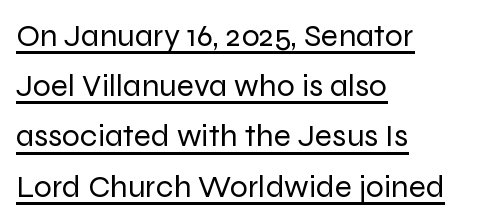
This rendering uses left alignment, leaving the right contour irregular. Baseline-to-baseline distance is the conventional proportion of letter height. Nothing unusual about the tracking: characters are spaced as the font intends. What decoration does the sample have? An underline.
